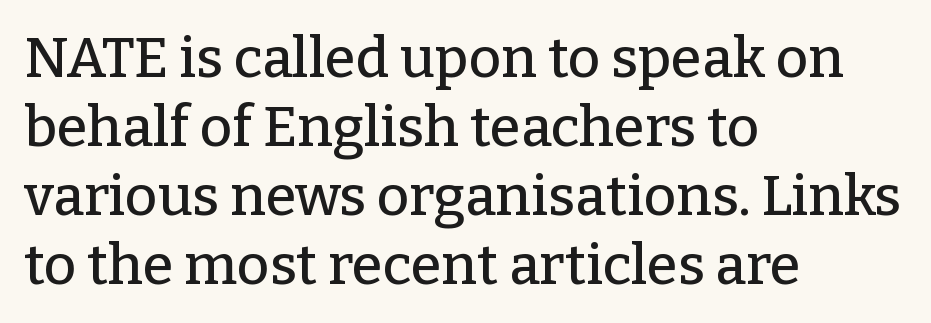
Posture: vertical. Descender tails drop into unmarked territory. The face used here is rendered with its standard letterfit. Here the designer chose a conventional face with non-uniform glyph widths. A student would call this left alignment; a typographer would say flush left, rag right. This is serif lettering, the kind often seen in printed books.
